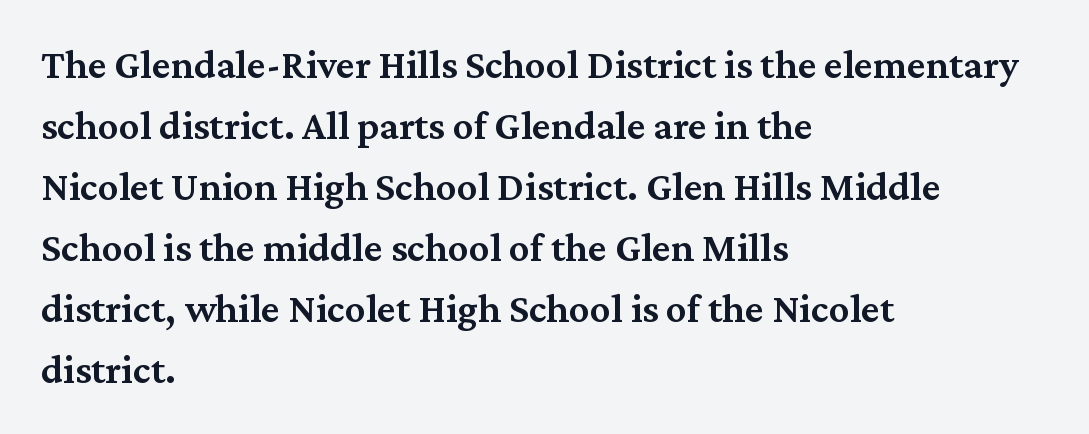
{"serif": "yes", "italic": "no", "bold": "semi", "weight": "semibold", "width": "normal", "stroke_contrast": "medium", "x_height": "medium", "monospaced": "no", "underline": "no", "align": "left", "line_spacing": "normal", "line_spacing_ratio": 1.49, "letter_spacing": "normal", "letter_spacing_em": 0.0, "glyph_px": 41}
